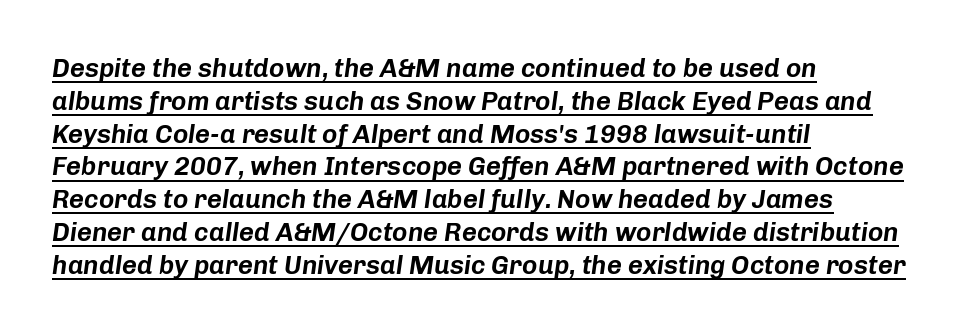
Q: Is the text italic (slanted)? A: Yes, it leans right by about 8 degrees.
Q: Is the text underlined? A: Yes.
Q: How is the paragraph aligned? A: Left-aligned.
Q: Is the spacing between letters normal or unusually wide? A: Normal.
Q: Is the spacing between lines tight, normal or loose? A: Normal.
